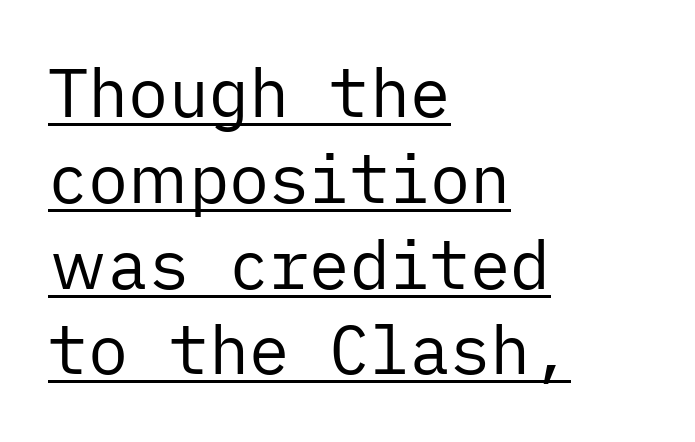
{"serif": "no", "italic": "no", "bold": "no", "weight": "regular", "width": "normal", "stroke_contrast": "low", "x_height": "medium", "underline": "yes", "align": "left", "line_spacing": "normal", "line_spacing_ratio": 1.28, "letter_spacing": "normal", "letter_spacing_em": 0.0, "glyph_px": 67}
